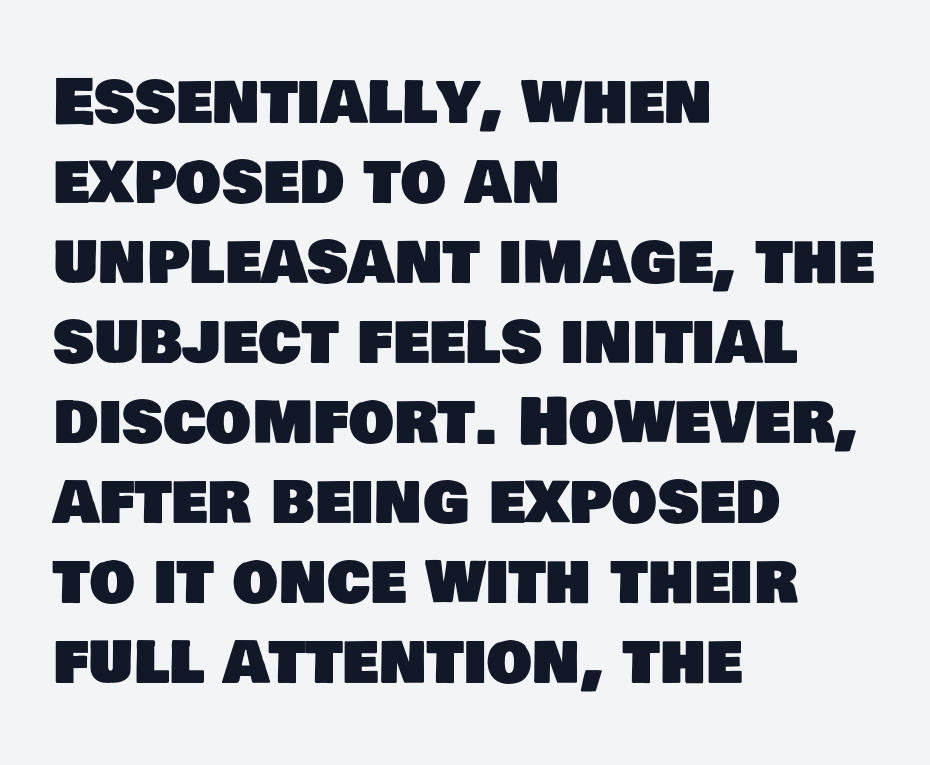
The rendering uses a moderate line-height, typical for paragraphs. The rendering keeps characters at their native spacing. Grotesque or geometric, the face here clearly has no serifs. A typesetter would call this proportional, since set widths differ per character.
